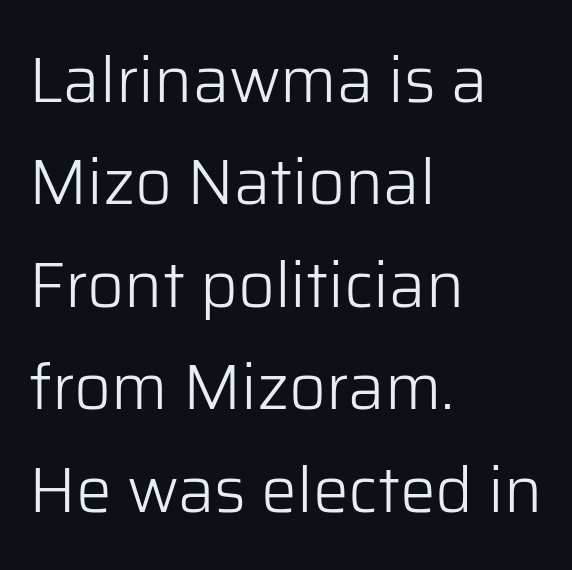
Do the characters align in a grid? No, the font is proportional. Rows of type keep a routine distance in the vertical direction. The zone under the glyphs is completely vacant. This is the regular roman posture of the typeface. A typesetter would call this zero additional tracking. The compositor pushed each line to the left boundary.
